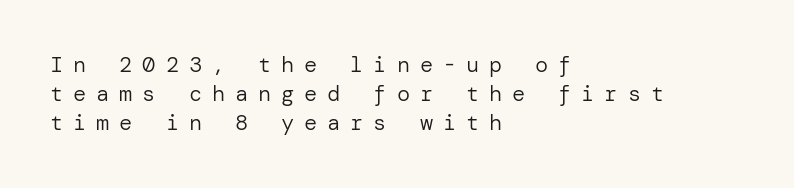
{"italic": "no", "bold": "no", "underline": "no", "align": "left", "line_spacing": "normal", "line_spacing_ratio": 1.32, "letter_spacing": "wide", "letter_spacing_em": 0.45, "glyph_px": 22}
